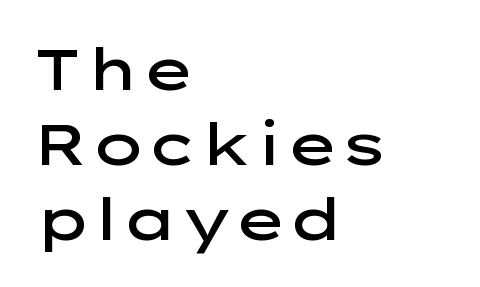
{"serif": "no", "italic": "no", "bold": "semi", "weight": "semibold", "width": "wide", "stroke_contrast": "low", "x_height": "medium", "monospaced": "no", "underline": "no", "align": "left", "line_spacing": "normal", "line_spacing_ratio": 1.29, "letter_spacing": "normal", "letter_spacing_em": 0.0, "glyph_px": 58}
